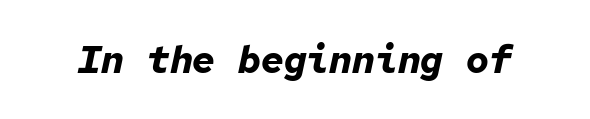
Characters follow at the spacing the type designer built in. Just letters on the line, the space beneath them empty. Compared with ordinary roman type, these characters are visibly tilted. On the weight axis this lands at bold, roughly 700. A typesetter would call this monospace, since all characters share one set width.
